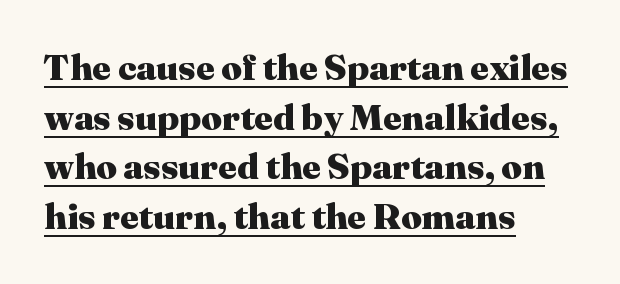
Q: Is the text bold? A: Yes.
Q: Is the text italic (slanted)? A: No, it is upright.
Q: Is the typeface a serif or a sans-serif typeface? A: Serif.
Q: Is the text underlined? A: Yes.
Q: How is the paragraph aligned? A: Left-aligned.
Q: Is the spacing between letters normal or unusually wide? A: Normal.
Q: Is the spacing between lines tight, normal or loose? A: Normal.
Q: Width (condensed, normal, or wide)? A: Normal.
Q: Stroke contrast? A: Medium.
Q: x-height? A: Medium.
Q: Monospaced? A: No.
